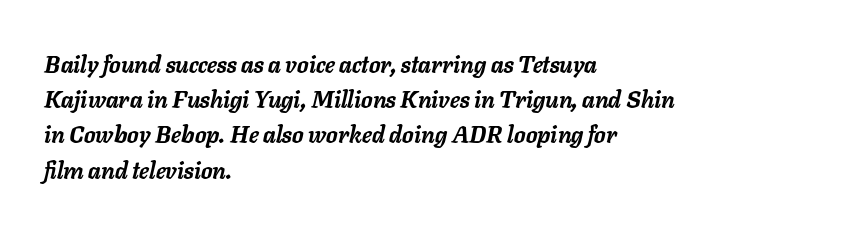
The image shows 23 px bold type, italic (leaning right); set left-aligned, normal line spacing (1.53x), normal letter spacing, not underlined.
